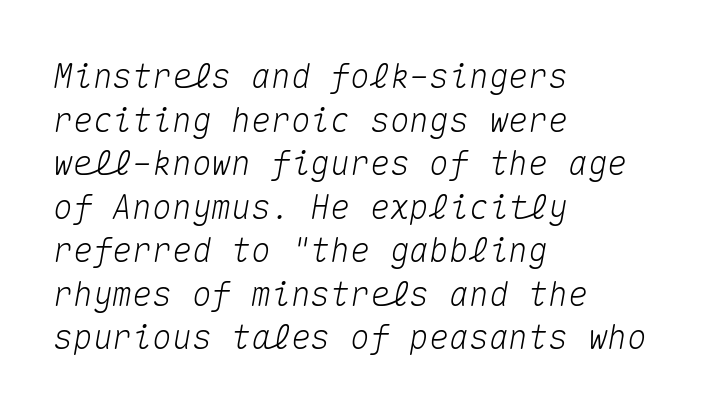
The image shows 33 px text type, italic (leaning right), monospaced; set left-aligned, normal line spacing (1.32x), normal letter spacing, not underlined; medium stroke contrast and a medium x-height.
